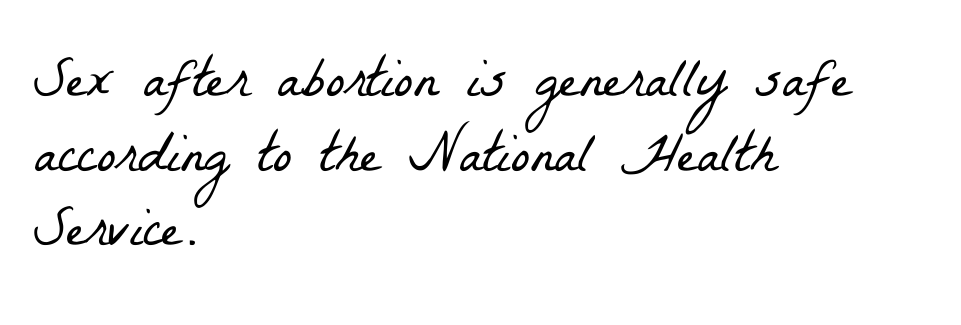
The image shows 57 px light, condensed serif type; set left-aligned, normal line spacing (1.31x), normal letter spacing, not underlined; low stroke contrast and a medium x-height.
